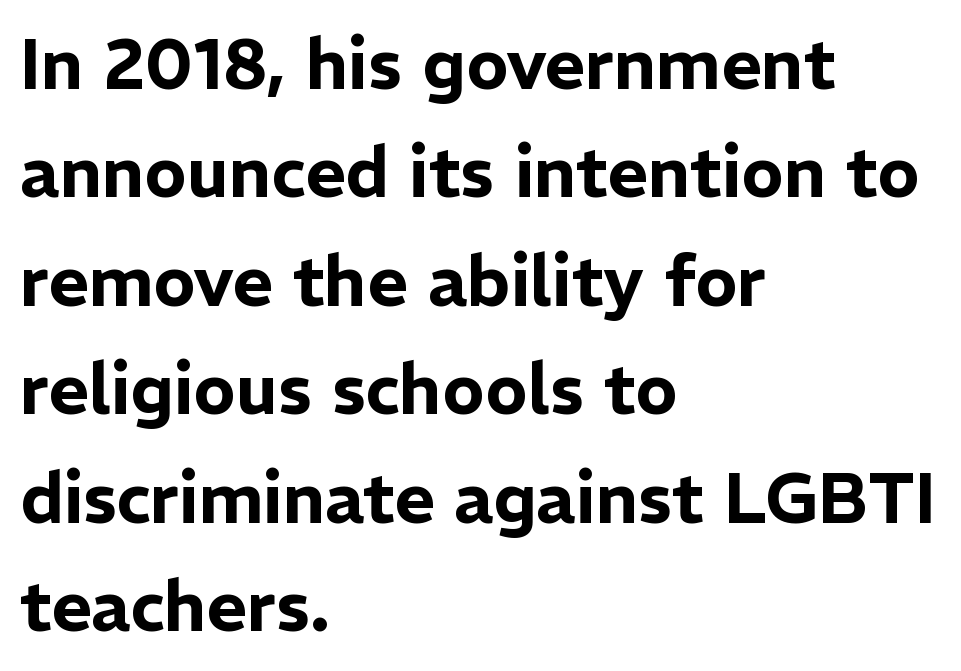
The image shows 70 px sans-serif type, upright; set left-aligned, normal line spacing (1.55x), normal letter spacing, not underlined; low stroke contrast and a medium x-height.
